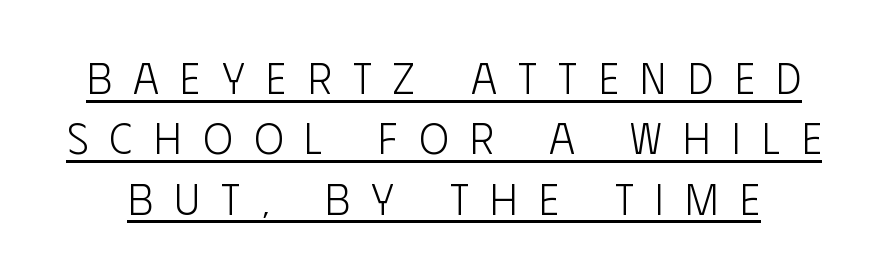
{"serif": "no", "italic": "no", "bold": "no", "weight": "light", "width": "condensed", "stroke_contrast": "low", "x_height": "large", "monospaced": "no", "underline": "yes", "line_spacing": "normal", "line_spacing_ratio": 1.37, "letter_spacing": "wide", "letter_spacing_em": 0.49, "glyph_px": 44}
